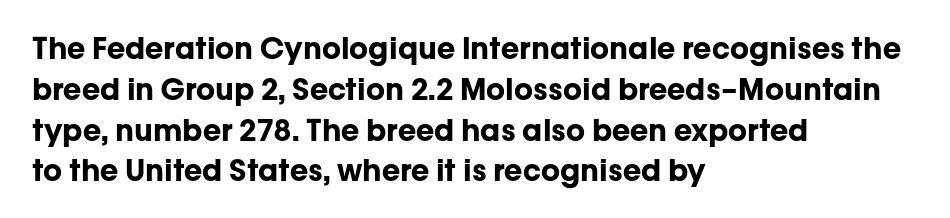
Q: Is the text bold? A: Yes.
Q: Is the text italic (slanted)? A: No, it is upright.
Q: Is the typeface a serif or a sans-serif typeface? A: Sans-serif.
Q: Is the text underlined? A: No.
Q: How is the paragraph aligned? A: Left-aligned.
Q: Is the spacing between letters normal or unusually wide? A: Normal.
Q: Is the spacing between lines tight, normal or loose? A: Normal.
Q: Width (condensed, normal, or wide)? A: Normal.
Q: Stroke contrast? A: Low.
Q: x-height? A: Medium.
Q: Monospaced? A: No.
